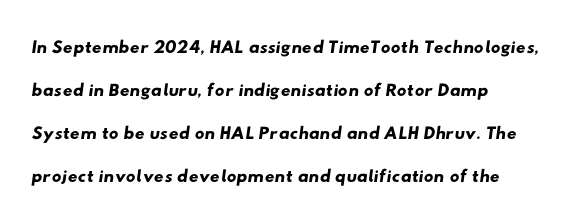
Q: Is the text underlined? A: No.
Q: How is the paragraph aligned? A: Left-aligned.
Q: Is the spacing between letters normal or unusually wide? A: Normal.
Q: Is the spacing between lines tight, normal or loose? A: Normal.
